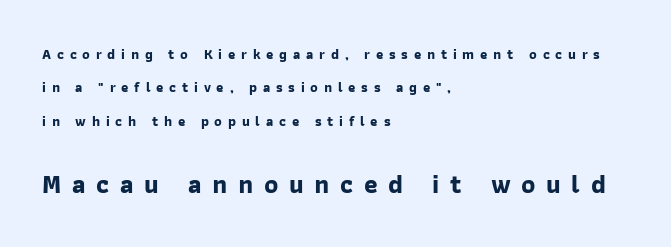
{"bold": "yes", "underline": "no", "align": "left", "line_spacing": "loose", "line_spacing_ratio": 2.38, "letter_spacing": "wide", "letter_spacing_em": 0.41, "larger_block": "second", "size_ratio": 1.86, "glyph_px": 26}
